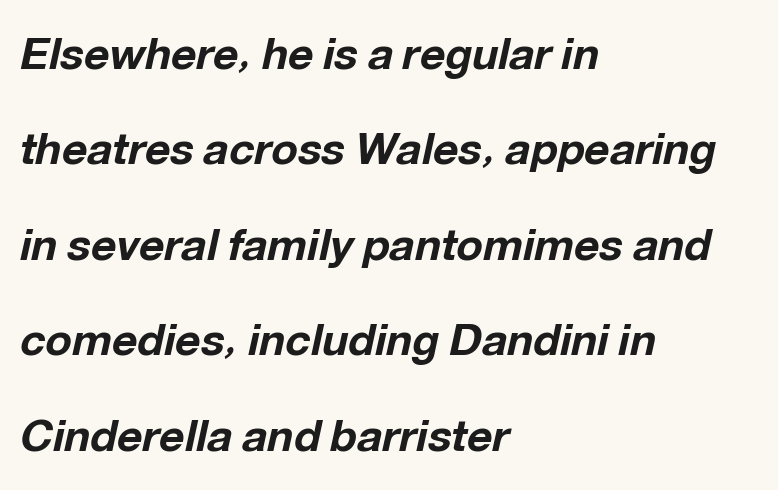
Q: Is the text bold? A: Yes.
Q: Is the text italic (slanted)? A: Yes, it leans right by about 12 degrees.
Q: Is the text underlined? A: No.
Q: How is the paragraph aligned? A: Left-aligned.
Q: Is the spacing between letters normal or unusually wide? A: Normal.
Q: Is the spacing between lines tight, normal or loose? A: Loose.
Q: Width (condensed, normal, or wide)? A: Normal.
Q: Stroke contrast? A: Low.
Q: x-height? A: Medium.
Q: Monospaced? A: No.
